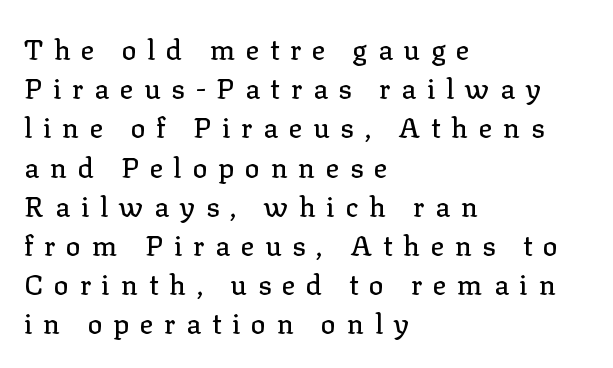
The space between consecutive lines is moderate. Tracking value appears strongly positive — letters spread wide. Quick note: not italic, upright. Visually the block forms a straight wall on the left and a jagged coastline on the right. Typographically, this falls in the serif category. A clean baseline with only descenders dipping below it.
